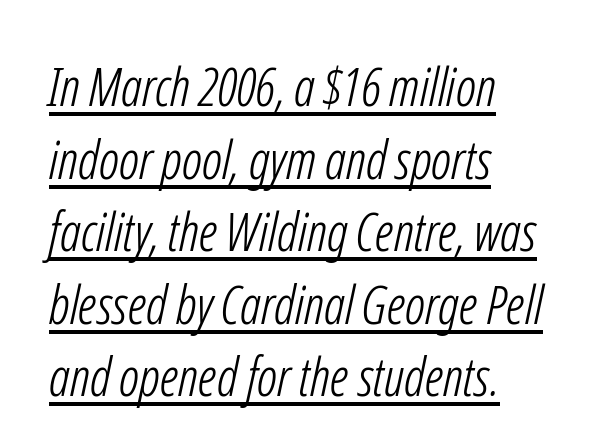
{"serif": "no", "bold": "no", "weight": "light", "width": "condensed", "stroke_contrast": "low", "x_height": "medium", "monospaced": "no", "underline": "yes", "align": "left", "line_spacing": "normal", "line_spacing_ratio": 1.37, "letter_spacing": "normal", "letter_spacing_em": 0.0, "glyph_px": 53}
